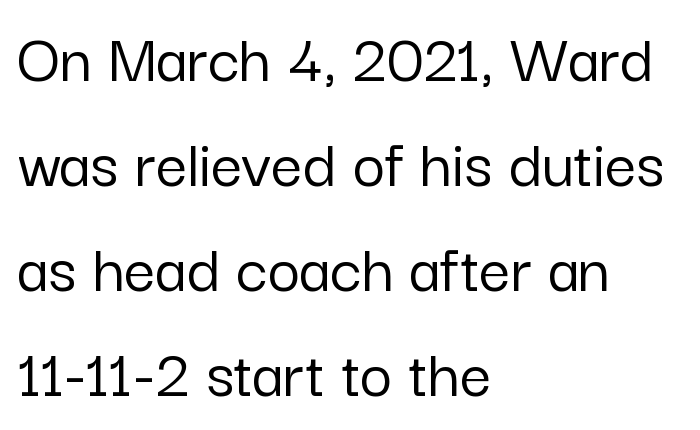
Teacher's note: observe the even left margin — that is flush-left alignment. Beneath every word, the page is bare. The type family on display is of the sans-serif kind. The lines sit at an ordinary, default distance from one another. This sample has the flowing, uneven cadence of proportional lettering.
